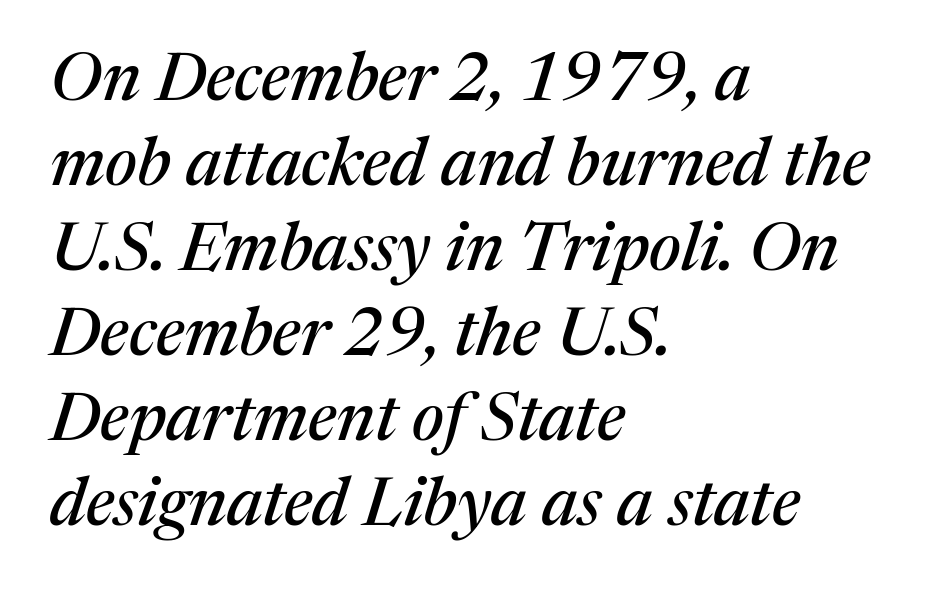
{"serif": "yes", "italic": "yes", "lean": "right", "slant_degrees": 17, "width": "normal", "stroke_contrast": "medium", "x_height": "medium", "monospaced": "no", "underline": "no", "align": "left", "line_spacing": "normal", "line_spacing_ratio": 1.27, "letter_spacing": "normal", "letter_spacing_em": 0.0, "glyph_px": 67}
